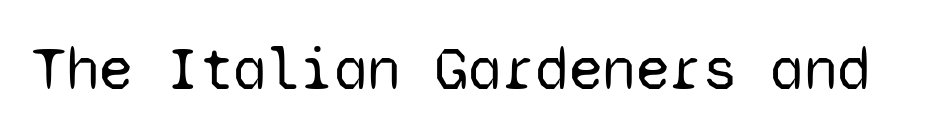
Q: Is the text bold? A: No.
Q: Is the text italic (slanted)? A: No, it is upright.
Q: Is the typeface a serif or a sans-serif typeface? A: Sans-serif.
Q: Is the text underlined? A: No.
Q: Is the spacing between letters normal or unusually wide? A: Normal.
Q: Width (condensed, normal, or wide)? A: Normal.
Q: Stroke contrast? A: Low.
Q: x-height? A: Medium.
Q: Monospaced? A: Yes.
